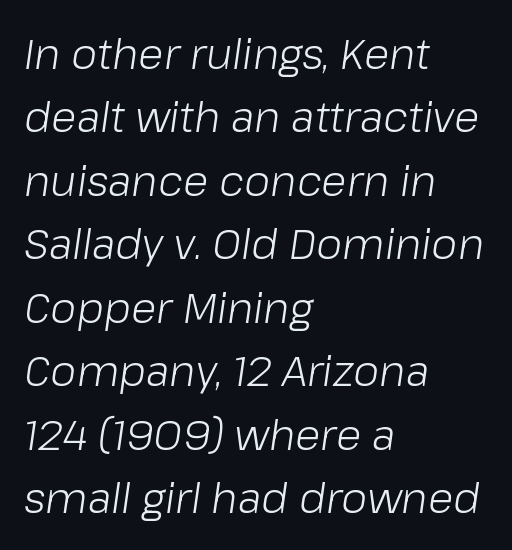
The passage shown is not bold in any degree. Unmarked baselines from the first word to the last. The font's italic variant was chosen for this text. This block has exactly the height ordinary leading produces. Here the designer chose a conventional face with non-uniform glyph widths. Does extra space separate the letters? No, they use regular spacing.
